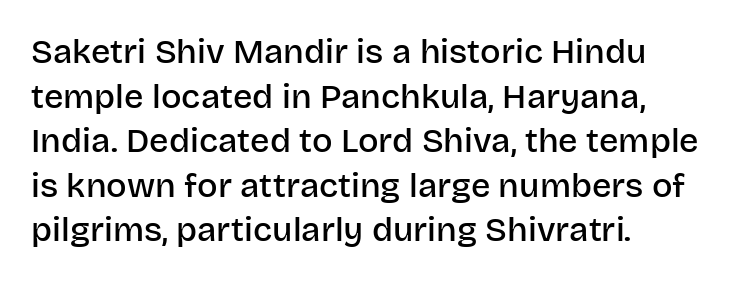
{"serif": "no", "italic": "no", "bold": "semi", "weight": "semibold", "width": "normal", "stroke_contrast": "low", "x_height": "large", "monospaced": "no", "underline": "no", "align": "left", "line_spacing": "normal", "line_spacing_ratio": 1.31, "letter_spacing": "normal", "letter_spacing_em": 0.0, "glyph_px": 34}
